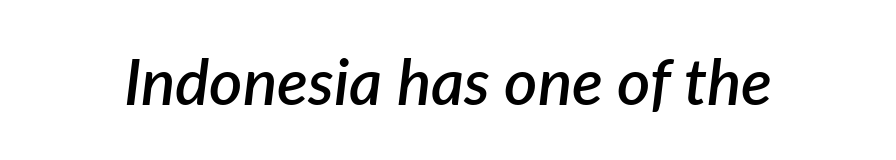
Do the characters align in a grid? No, the font is proportional. The specimen reads as italic at a glance. The strip under each line holds only bare page. The letters are semibold — heavier than regular but short of a full bold. Does extra space separate the letters? No, they use regular spacing.
